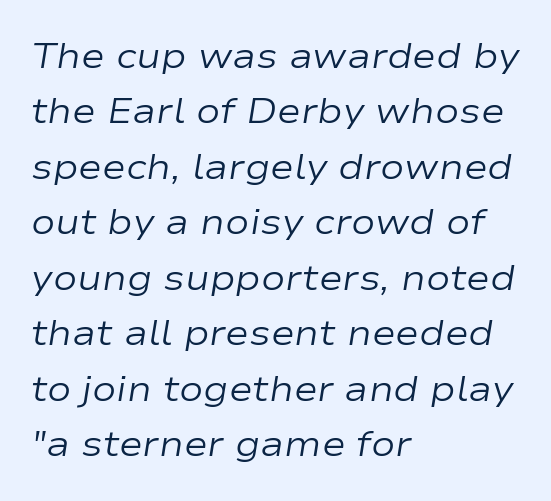
{"italic": "yes", "lean": "right", "slant_degrees": 9, "bold": "no", "weight": "regular", "width": "wide", "stroke_contrast": "low", "x_height": "medium", "monospaced": "no", "underline": "no", "align": "left", "line_spacing": "normal", "line_spacing_ratio": 1.54, "letter_spacing": "normal", "letter_spacing_em": 0.0, "glyph_px": 36}
